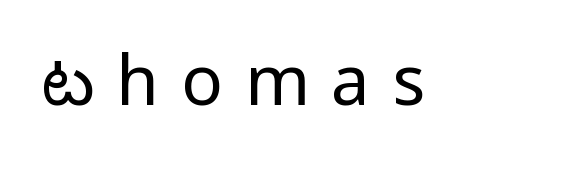
Q: Is the text bold? A: No.
Q: Is the text italic (slanted)? A: No, it is upright.
Q: Is the typeface a serif or a sans-serif typeface? A: Sans-serif.
Q: Is the text underlined? A: No.
Q: Is the spacing between letters normal or unusually wide? A: Unusually wide.
Q: Width (condensed, normal, or wide)? A: Condensed.
Q: Stroke contrast? A: Low.
